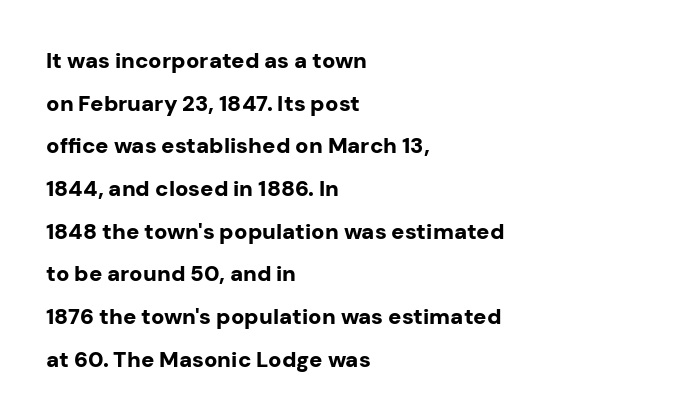
No italicization has been applied; the sample stays upright. The space between consecutive lines is lavish. The gap between lines stays unmarked. Each glyph is drawn with heavy, bold strokes. Horizontal alignment here is leftward, the default for most running prose. The letterforms sit shoulder to shoulder at normal distance.
